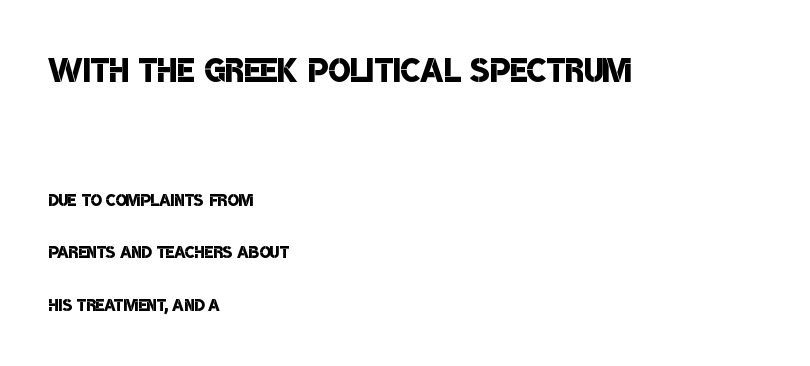
The image shows 46 px semibold, condensed sans-serif type; set left-aligned, loose line spacing (2.27x), normal letter spacing, not underlined; the first (top) block is 2.0x larger; low stroke contrast and a large x-height.
